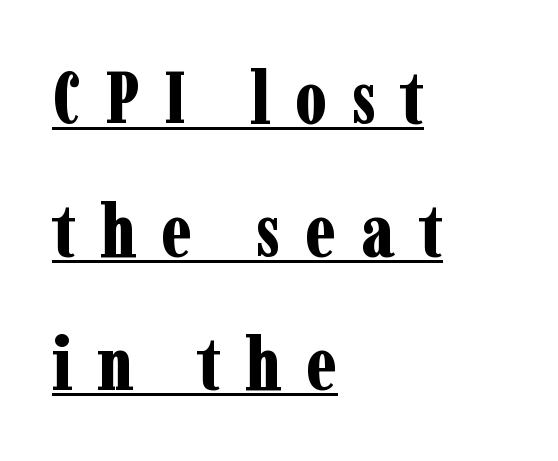
Q: Is the text bold? A: Yes.
Q: Is the text italic (slanted)? A: No, it is upright.
Q: Is the typeface a serif or a sans-serif typeface? A: Serif.
Q: Is the text underlined? A: Yes.
Q: How is the paragraph aligned? A: Left-aligned.
Q: Is the spacing between letters normal or unusually wide? A: Unusually wide.
Q: Width (condensed, normal, or wide)? A: Condensed.
Q: Stroke contrast? A: Low.
Q: x-height? A: Medium.
Q: Monospaced? A: No.
